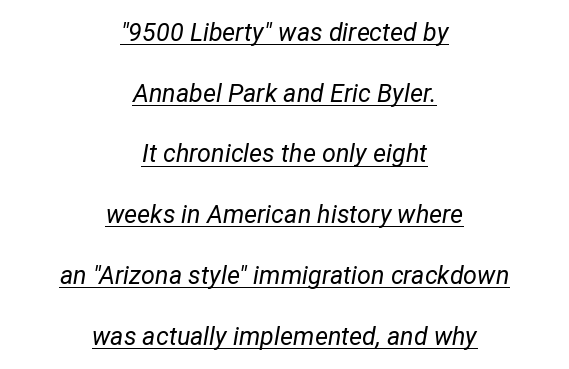
{"italic": "yes", "lean": "right", "slant_degrees": 12, "bold": "no", "underline": "yes", "align": "center", "line_spacing": "loose", "line_spacing_ratio": 2.43, "letter_spacing": "normal", "letter_spacing_em": 0.0, "glyph_px": 25}
